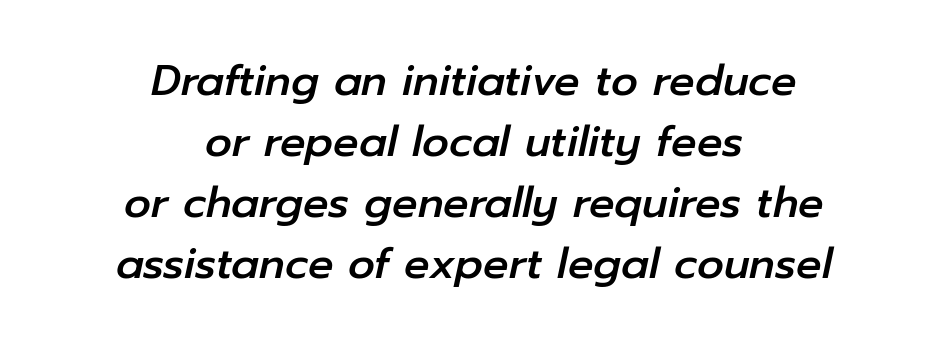
The image shows 42 px text type, italic (leaning right); set centered, normal line spacing (1.45x), normal letter spacing, not underlined; low stroke contrast and a medium x-height.
